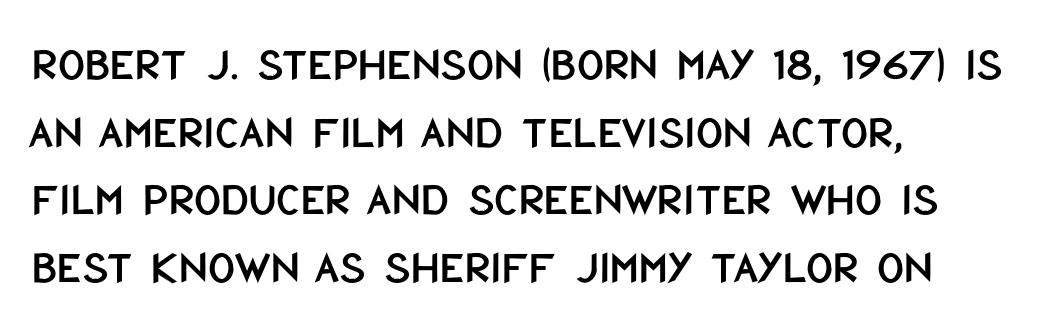
The image shows 47 px condensed sans-serif type, upright; set left-aligned, normal line spacing (1.44x), normal letter spacing, not underlined; low stroke contrast and a large x-height.
